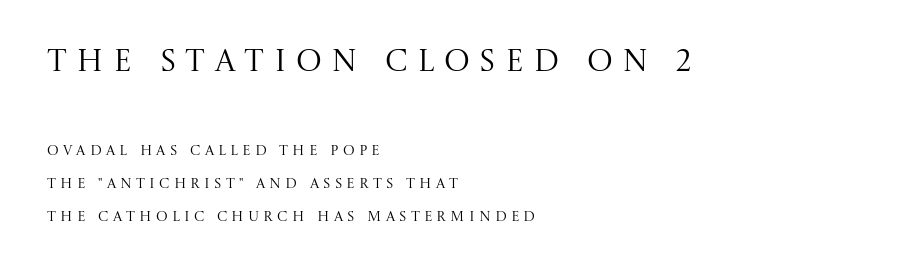
The image shows 31 px regular-weight serif type, upright; set left-aligned, loose line spacing (2.34x), unusually wide letter spacing (+0.3 em), not underlined; the first (top) block is 2.21x larger; medium stroke contrast and a large x-height.
